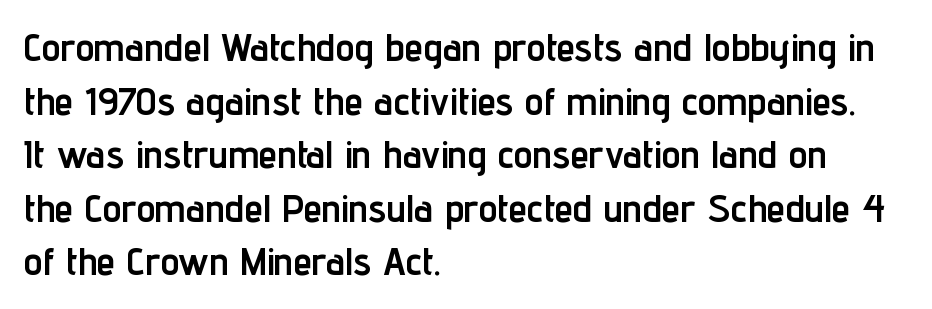
The tracking reads as untouched default to a designer's eye. The designer left line spacing at the default. A typesetter would call this proportional, since set widths differ per character. Look at the bottom of the vertical strokes: they stop flat, with no serifs. The type sits square on the baseline with zero lean. This sample is left-justified, so line endings fall wherever the words run out.
